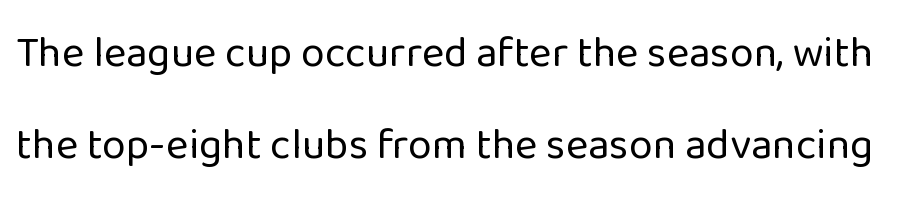
Has an underline been added? It has not. The letterforms sit at book weight or below. Looks like regular typesetting: each glyph gets only the width it needs. Regarding leading, the lines here are spaced well apart. Designer's note — italics off, roman on.
